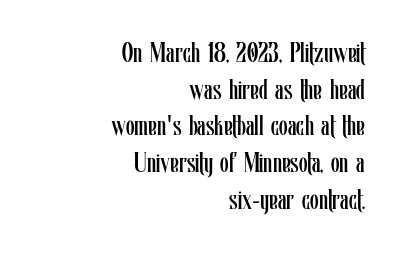
The image shows 28 px regular-weight, condensed type, upright; set right-aligned, normal line spacing (1.31x), normal letter spacing, not underlined; low stroke contrast and a medium x-height.
